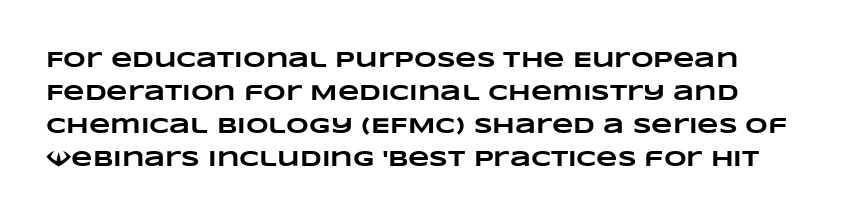
A clean baseline with only descenders dipping below it. The face used here is rendered with its standard letterfit. Typographic density is high because the face is bold. Vertical spacing — default.
